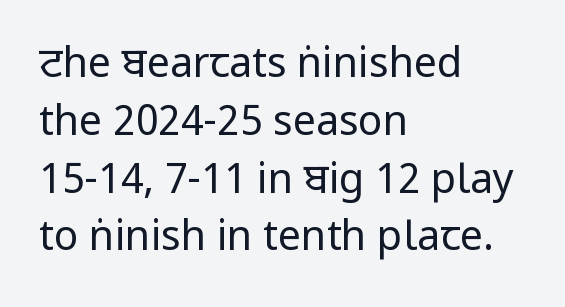
Q: Is the text bold? A: No.
Q: Is the text italic (slanted)? A: No, it is upright.
Q: Is the typeface a serif or a sans-serif typeface? A: Sans-serif.
Q: Is the text underlined? A: No.
Q: How is the paragraph aligned? A: Left-aligned.
Q: Is the spacing between letters normal or unusually wide? A: Normal.
Q: Is the spacing between lines tight, normal or loose? A: Normal.
Q: Width (condensed, normal, or wide)? A: Condensed.
Q: Stroke contrast? A: Low.
